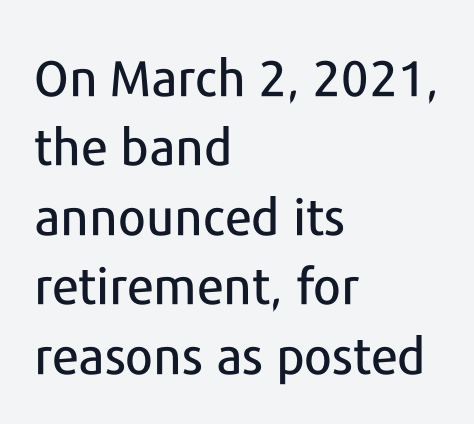
Each letter's strokes conclude bluntly, with no projecting serifs. Has an underline been added? It has not. Note the varied advance widths — an 'i' is clearly narrower than an 'm'. The designer left line spacing at the default. Which margin do the lines hug? The left one — the right edge is uneven. Notice how the stems are strictly vertical — no italics here.
